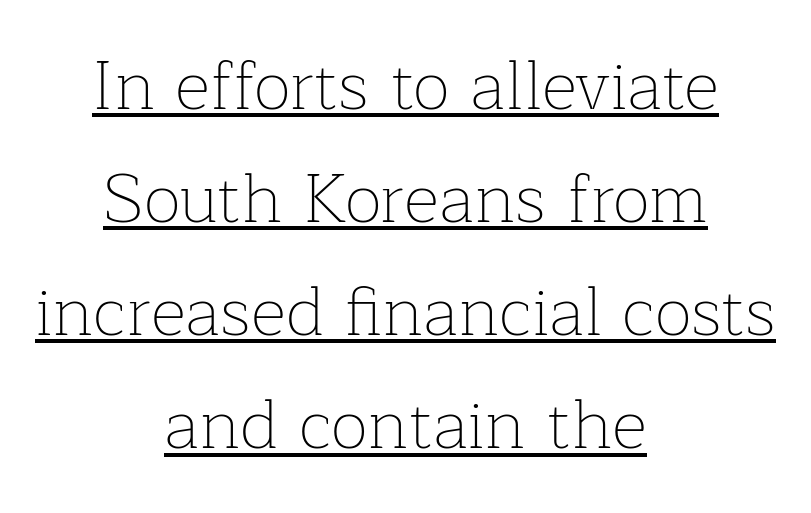
Q: Is the text bold? A: No.
Q: Is the text italic (slanted)? A: No, it is upright.
Q: Is the typeface a serif or a sans-serif typeface? A: Serif.
Q: Is the text underlined? A: Yes.
Q: How is the paragraph aligned? A: Centered.
Q: Is the spacing between letters normal or unusually wide? A: Normal.
Q: Is the spacing between lines tight, normal or loose? A: Normal.
Q: Width (condensed, normal, or wide)? A: Normal.
Q: Stroke contrast? A: Low.
Q: x-height? A: Medium.
Q: Monospaced? A: No.
